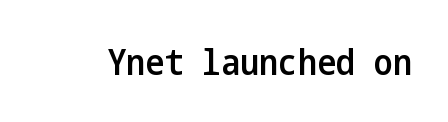
The image shows 36 px semibold, condensed sans-serif type, upright; set normal letter spacing, not underlined; low stroke contrast and a medium x-height.
